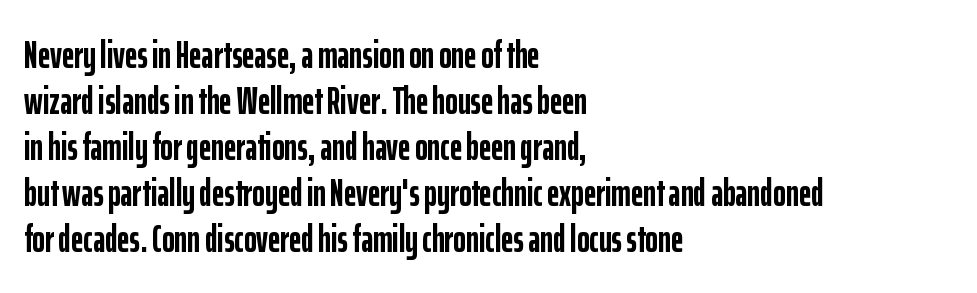
Just letters on the line, the space beneath them empty. Default kerning and tracking; the words read as compact shapes. Notice how thick the strokes are: this is what a full bold looks like. The passage shown is typed in a proportional face where columns would drift. The designer went with a sans here, leaving each stem footless. These lines were composed using upright roman letters.
